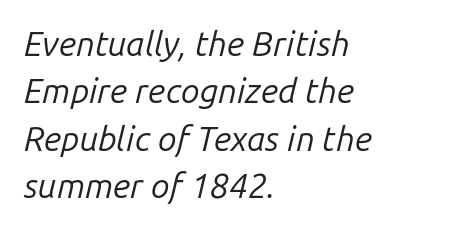
Q: Is the text bold? A: No.
Q: Is the text italic (slanted)? A: Yes, it leans right by about 14 degrees.
Q: Is the text underlined? A: No.
Q: How is the paragraph aligned? A: Left-aligned.
Q: Is the spacing between letters normal or unusually wide? A: Normal.
Q: Is the spacing between lines tight, normal or loose? A: Normal.
Q: Width (condensed, normal, or wide)? A: Normal.
Q: Stroke contrast? A: Low.
Q: x-height? A: Medium.
Q: Monospaced? A: No.
